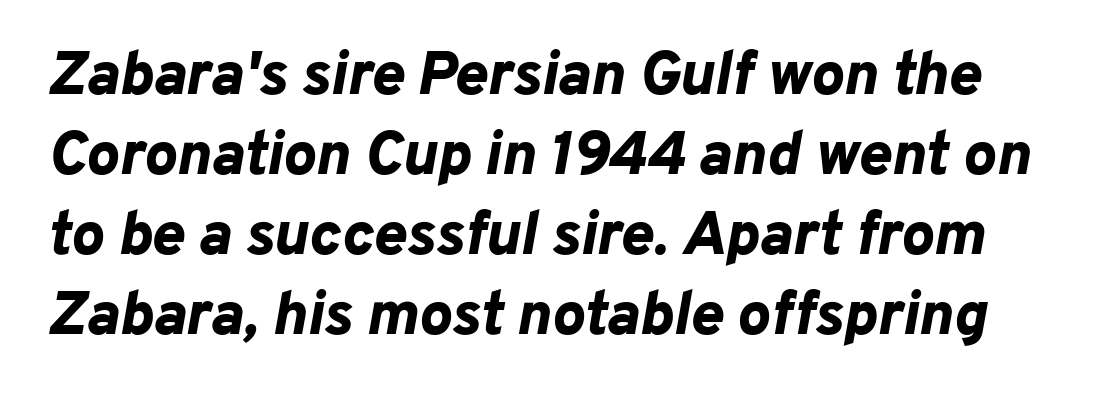
The image shows 62 px bold type, italic (leaning right); set normal line spacing (1.29x), normal letter spacing, not underlined; low stroke contrast and a medium x-height.
